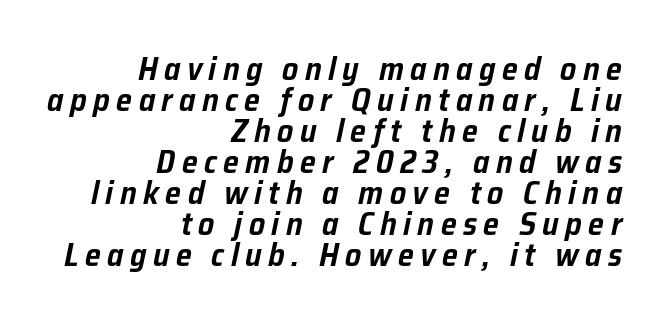
The image shows 32 px text type, italic (leaning right); set right-aligned, tight line spacing (0.97x), unusually wide letter spacing (+0.2 em), not underlined; low stroke contrast and a medium x-height.
